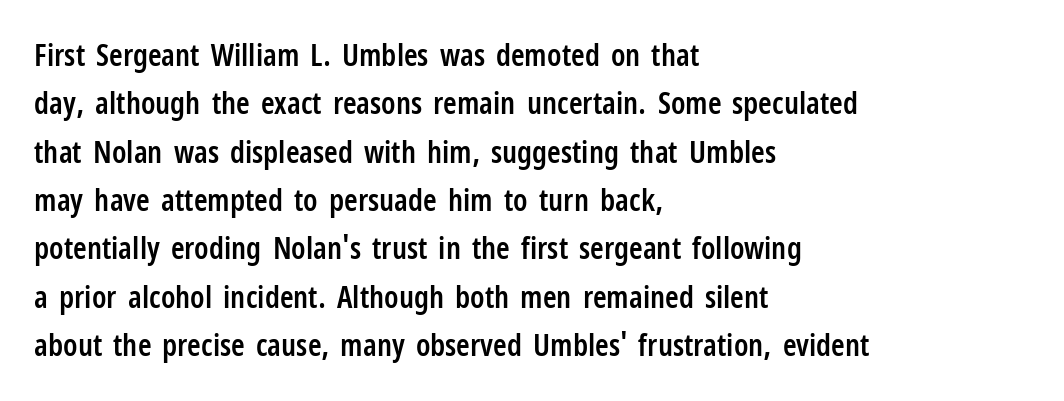
Q: Is the text bold? A: Semi-bold.
Q: Is the text italic (slanted)? A: No, it is upright.
Q: Is the typeface a serif or a sans-serif typeface? A: Sans-serif.
Q: Is the text underlined? A: No.
Q: How is the paragraph aligned? A: Left-aligned.
Q: Is the spacing between letters normal or unusually wide? A: Normal.
Q: Is the spacing between lines tight, normal or loose? A: Normal.
Q: Width (condensed, normal, or wide)? A: Condensed.
Q: Stroke contrast? A: Low.
Q: x-height? A: Medium.
Q: Monospaced? A: No.
